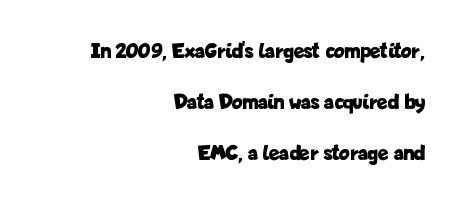
The glyphs have the mass of a bold cut. Reading down the column, the eye jumps a long way to each next line. The line texture is even and compact thanks to regular tracking. Bare-footed words on every line.
